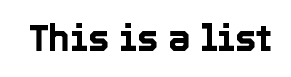
The image shows 36 px text type, upright; set normal letter spacing, not underlined; a medium x-height.
